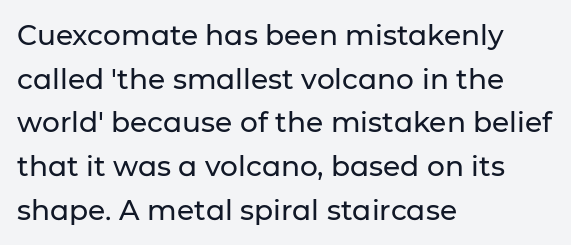
The image shows 28 px sans-serif type, upright; set left-aligned, normal line spacing (1.56x), normal letter spacing, not underlined; low stroke contrast and a medium x-height.
